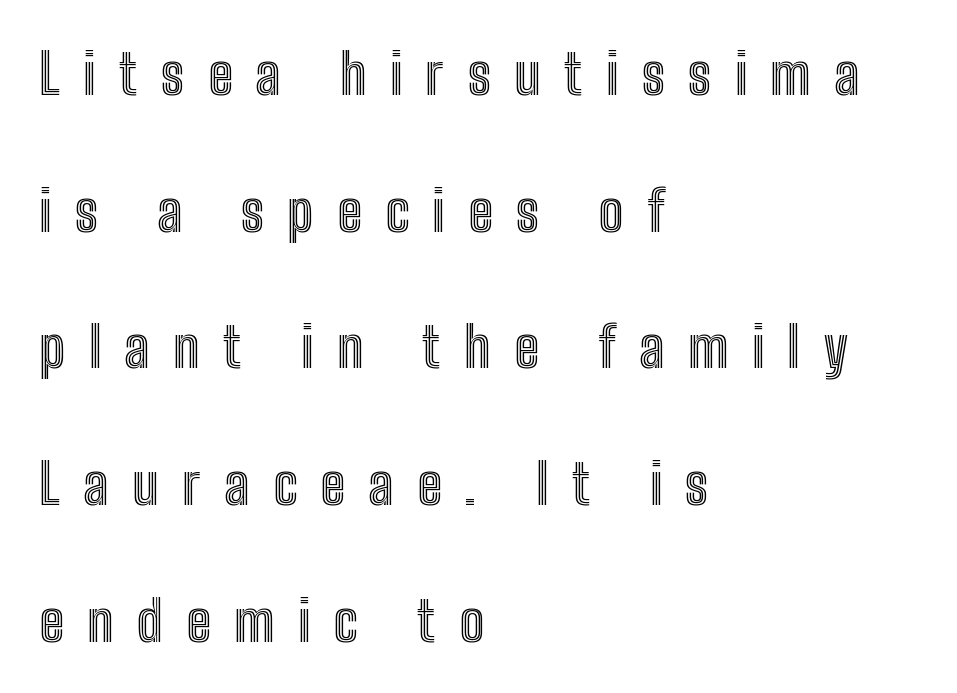
{"italic": "no", "width": "condensed", "x_height": "medium", "monospaced": "no", "underline": "no", "align": "left", "line_spacing": "loose", "line_spacing_ratio": 2.44, "letter_spacing": "wide", "letter_spacing_em": 0.42, "glyph_px": 56}
